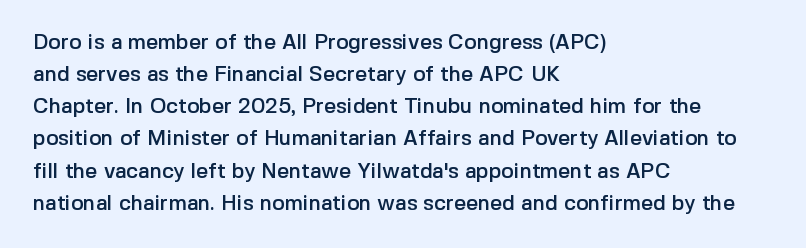
{"italic": "no", "underline": "no", "align": "left", "line_spacing": "normal", "line_spacing_ratio": 1.53, "letter_spacing": "normal", "letter_spacing_em": 0.0, "glyph_px": 21}
